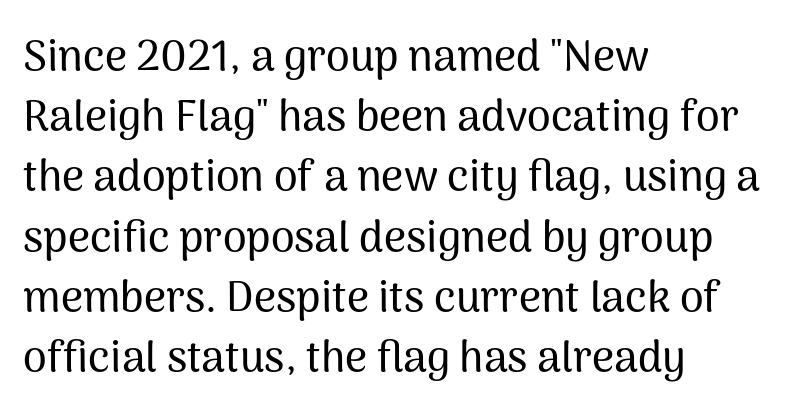
The image shows 43 px sans-serif type, upright; set left-aligned, normal line spacing (1.4x), normal letter spacing, not underlined; medium stroke contrast and a medium x-height.
